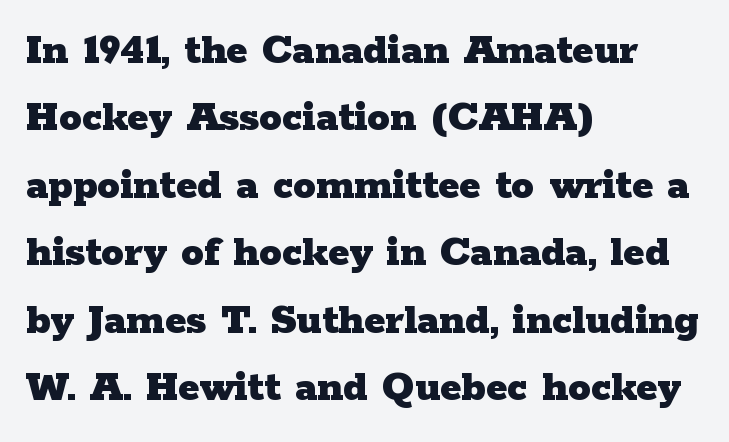
{"serif": "yes", "italic": "no", "bold": "yes", "weight": "heavy", "width": "wide", "stroke_contrast": "low", "x_height": "medium", "monospaced": "no", "underline": "no", "align": "left", "line_spacing": "normal", "line_spacing_ratio": 1.5, "letter_spacing": "normal", "letter_spacing_em": 0.0, "glyph_px": 45}
